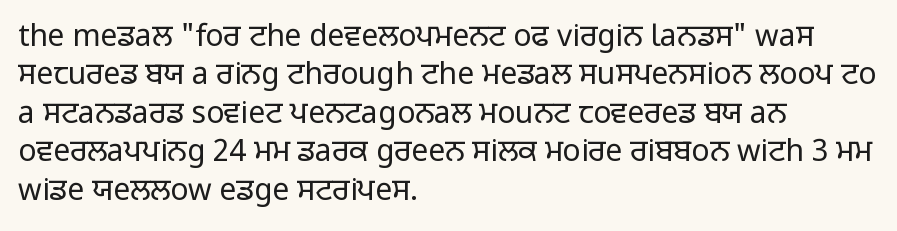
Q: Is the text bold? A: No.
Q: Is the text italic (slanted)? A: No, it is upright.
Q: Is the typeface a serif or a sans-serif typeface? A: Sans-serif.
Q: Is the text underlined? A: No.
Q: How is the paragraph aligned? A: Left-aligned.
Q: Is the spacing between letters normal or unusually wide? A: Normal.
Q: Is the spacing between lines tight, normal or loose? A: Normal.
Q: Width (condensed, normal, or wide)? A: Normal.
Q: Stroke contrast? A: Low.
Q: x-height? A: Medium.
Q: Monospaced? A: No.
